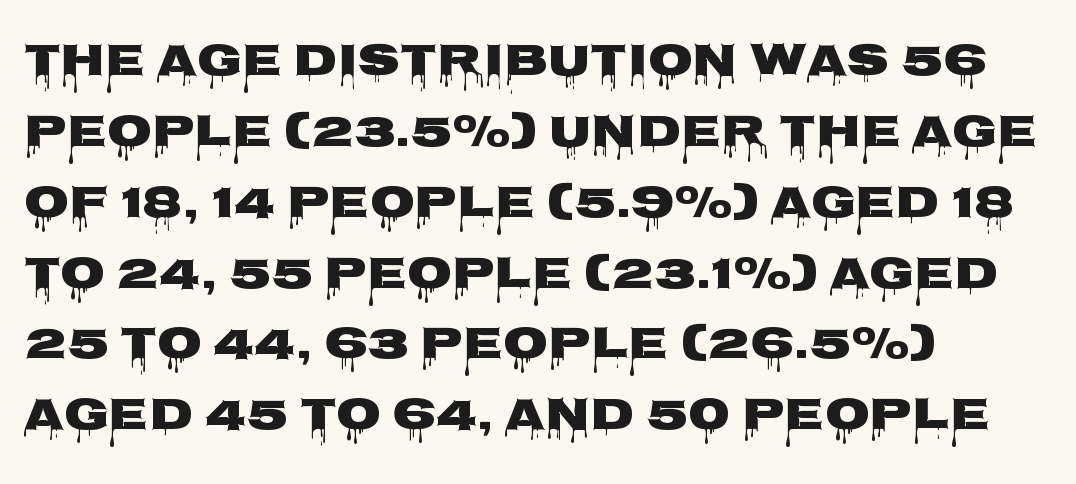
{"serif": "no", "italic": "no", "width": "wide", "stroke_contrast": "low", "x_height": "large", "monospaced": "no", "underline": "no", "align": "left", "line_spacing": "normal", "line_spacing_ratio": 1.54, "letter_spacing": "normal", "letter_spacing_em": 0.0, "glyph_px": 46}
